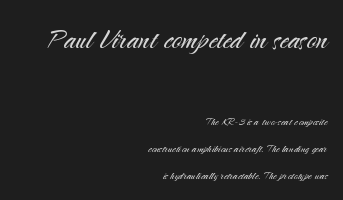
Q: Is the text bold? A: No.
Q: Is the text italic (slanted)? A: Yes.
Q: Is the typeface a serif or a sans-serif typeface? A: Sans-serif.
Q: Is the text underlined? A: No.
Q: How is the paragraph aligned? A: Right-aligned.
Q: Is the spacing between letters normal or unusually wide? A: Normal.
Q: Is the spacing between lines tight, normal or loose? A: Loose.
Q: Which block of text is set in a larger size, the first (top) or the second (bottom)? A: The first (top) one.
Q: Width (condensed, normal, or wide)? A: Normal.
Q: Stroke contrast? A: Medium.
Q: x-height? A: Small.
Q: Monospaced? A: No.
